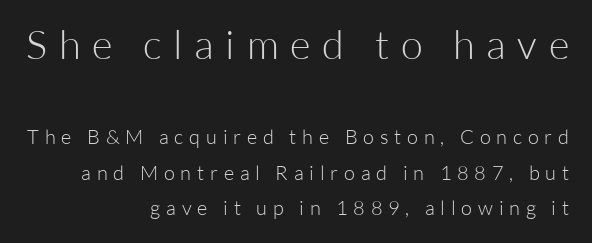
Q: Is the text bold? A: No.
Q: Is the text italic (slanted)? A: No, it is upright.
Q: Is the typeface a serif or a sans-serif typeface? A: Sans-serif.
Q: Is the text underlined? A: No.
Q: How is the paragraph aligned? A: Right-aligned.
Q: Is the spacing between letters normal or unusually wide? A: Unusually wide.
Q: Which block of text is set in a larger size, the first (top) or the second (bottom)? A: The first (top) one.
Q: Width (condensed, normal, or wide)? A: Normal.
Q: Stroke contrast? A: Low.
Q: x-height? A: Medium.
Q: Monospaced? A: No.
